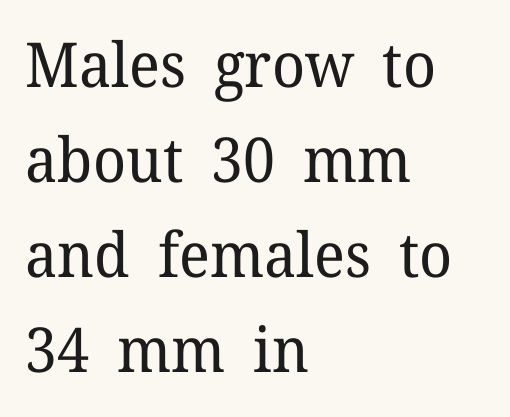
Q: Is the text bold? A: No.
Q: Is the text italic (slanted)? A: No, it is upright.
Q: Is the typeface a serif or a sans-serif typeface? A: Serif.
Q: Is the text underlined? A: No.
Q: How is the paragraph aligned? A: Left-aligned.
Q: Is the spacing between letters normal or unusually wide? A: Normal.
Q: Is the spacing between lines tight, normal or loose? A: Normal.
Q: Width (condensed, normal, or wide)? A: Normal.
Q: Stroke contrast? A: Low.
Q: x-height? A: Medium.
Q: Monospaced? A: No.
